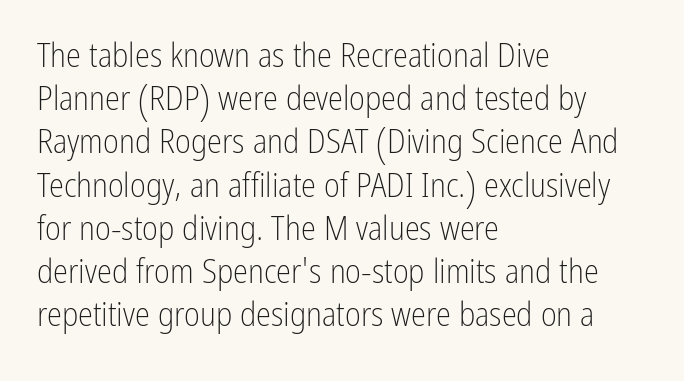
The image shows 34 px light, condensed sans-serif type, upright; set left-aligned, normal line spacing (1.27x), normal letter spacing, not underlined; low stroke contrast and a medium x-height.
